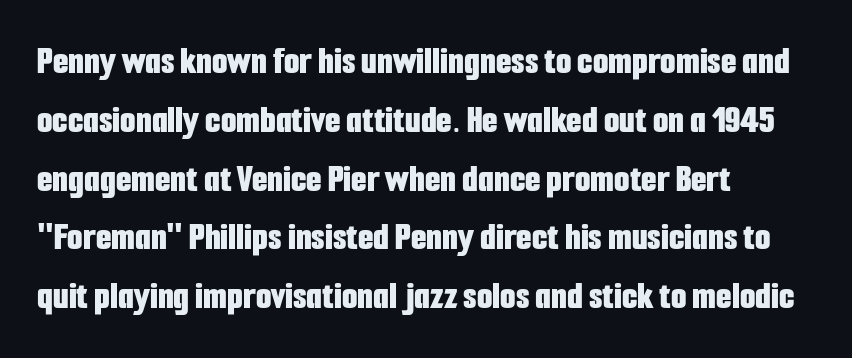
This sample has the flowing, uneven cadence of proportional lettering. I'd describe the lettering as bold — thick and assertive. The gap between lines stays unmarked. Classification — sans serif. This is the regular roman posture of the typeface.
